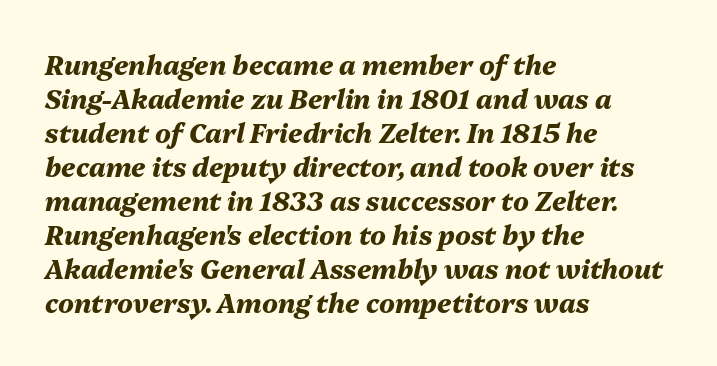
{"italic": "yes", "lean": "right", "slant_degrees": 13, "bold": "yes", "underline": "no", "align": "left", "line_spacing": "normal", "line_spacing_ratio": 1.31, "letter_spacing": "normal", "letter_spacing_em": 0.0, "glyph_px": 26}
